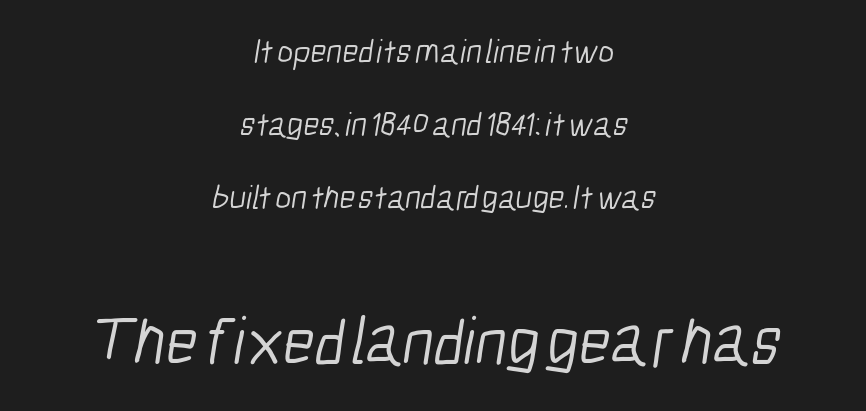
The image shows 68 px light, condensed sans-serif type; set centered, loose line spacing (2.15x), normal letter spacing, not underlined; the second (bottom) block is 2.0x larger; low stroke contrast and a medium x-height.
